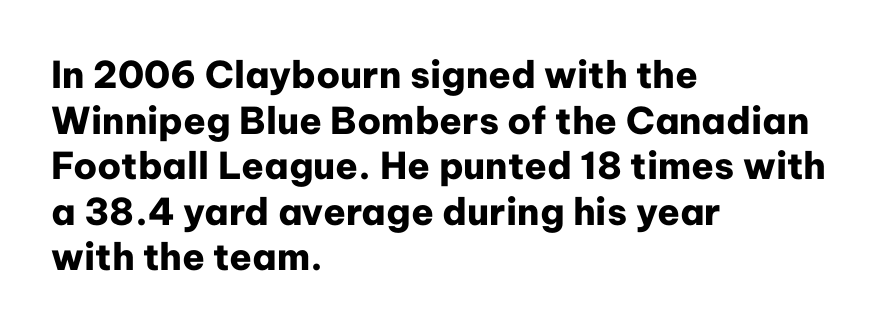
The image shows 37 px heavy sans-serif type, upright; set left-aligned, line spacing 1.23x, normal letter spacing, not underlined; low stroke contrast and a medium x-height.
